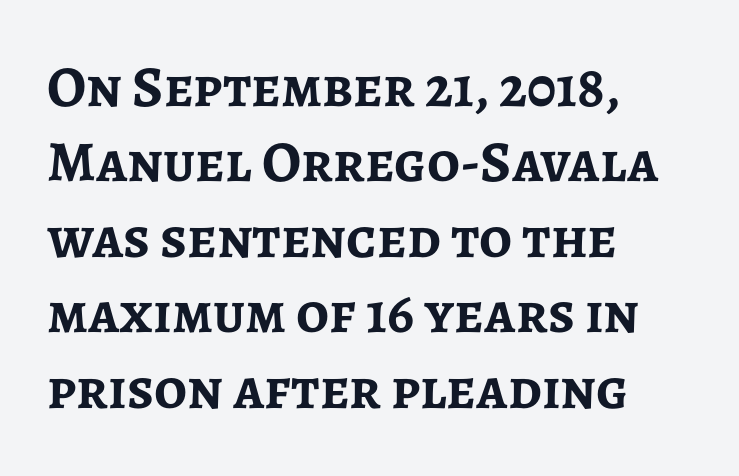
{"serif": "no", "italic": "no", "bold": "yes", "weight": "semibold", "width": "normal", "stroke_contrast": "low", "x_height": "medium", "monospaced": "no", "underline": "no", "align": "left", "line_spacing": "normal", "line_spacing_ratio": 1.3, "letter_spacing": "normal", "letter_spacing_em": 0.0, "glyph_px": 58}
